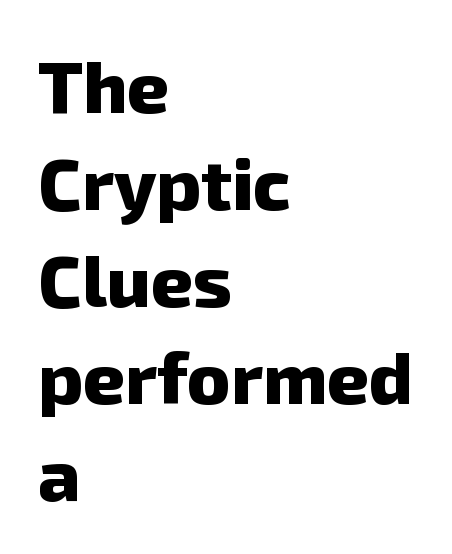
The space between consecutive lines is moderate. The rendering anchors every line to the left-hand side. What kind of face is this? One without serifs — a sans. Rule under the text: the space is simply empty.
